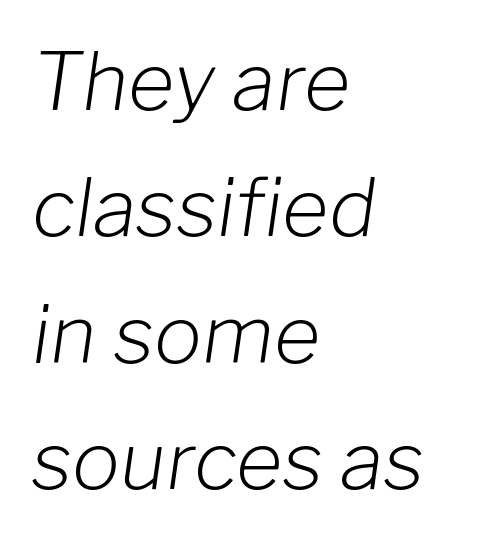
The passage is arranged the way most books set body copy — flush left. The words here are not underlined. Posture: slanted. A typesetter would call this proportional, since set widths differ per character. You could call the tracking neutral — neither tight nor loose. Letters have the restrained weight of plain body copy at most.
